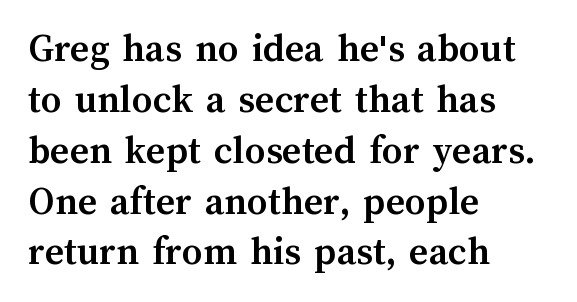
The rendering keeps characters at their native spacing. The sample has been set heavy, in full bold. Varying glyph widths throughout — classic text-font behaviour. The paragraph shown leans on its left margin.
